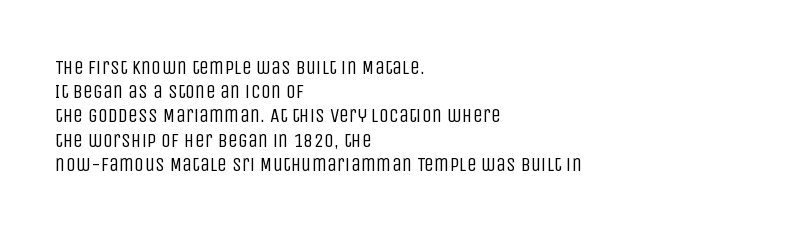
The image shows 20 px text type, upright; set left-aligned, line spacing 1.21x, normal letter spacing, not underlined.
